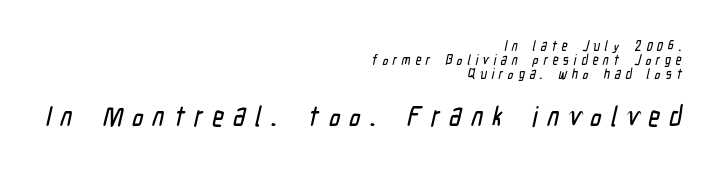
{"serif": "no", "width": "condensed", "stroke_contrast": "low", "x_height": "medium", "monospaced": "no", "underline": "no", "align": "right", "line_spacing": "tight", "line_spacing_ratio": 1.0, "letter_spacing": "wide", "letter_spacing_em": 0.34, "larger_block": "second", "size_ratio": 2.0, "glyph_px": 28}
